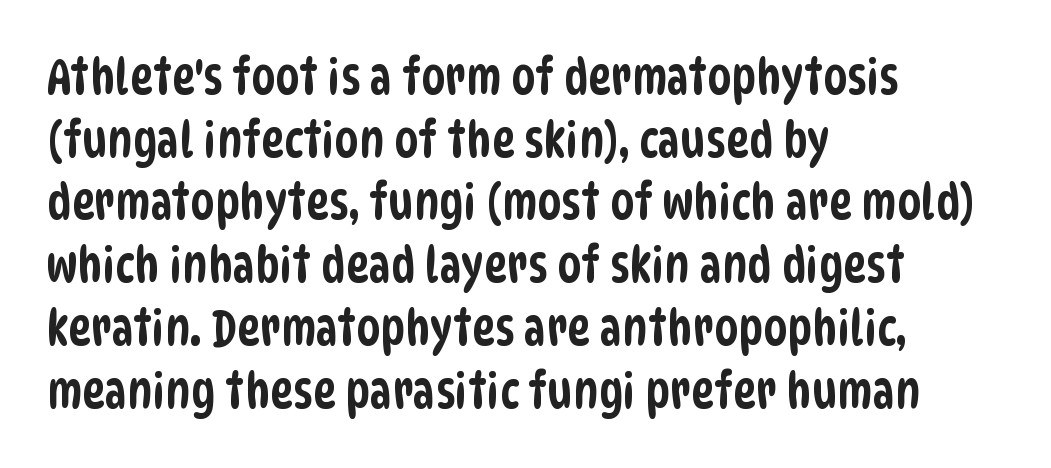
The image shows 49 px condensed sans-serif type; set left-aligned, normal line spacing (1.28x), normal letter spacing, not underlined; low stroke contrast and a large x-height.
